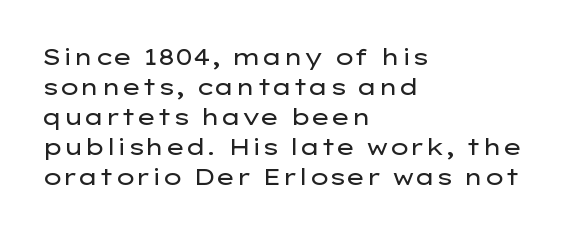
The lines are quadded left. The font sits on the lighter half of the weight spectrum, regular included. Tracking here is standard; glyphs follow each other at the usual distance. Italic? Not at all — the glyphs are vertical. Rule under the text: the space is simply empty.
